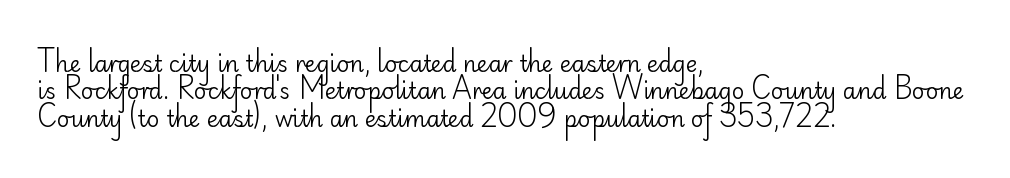
{"italic": "no", "bold": "no", "underline": "no", "align": "left", "line_spacing": "normal", "line_spacing_ratio": 1.25, "letter_spacing": "normal", "letter_spacing_em": 0.0, "glyph_px": 22}
